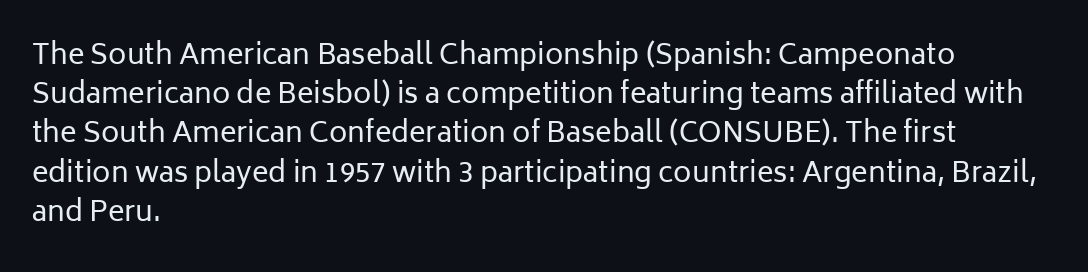
Vertically, the passage feels balanced, rows spaced as you'd expect. You can tell it's not italic because the verticals are truly vertical. This is sans-serif lettering, the kind often seen on screens and signage. Descenders are the only things crossing below the line.
